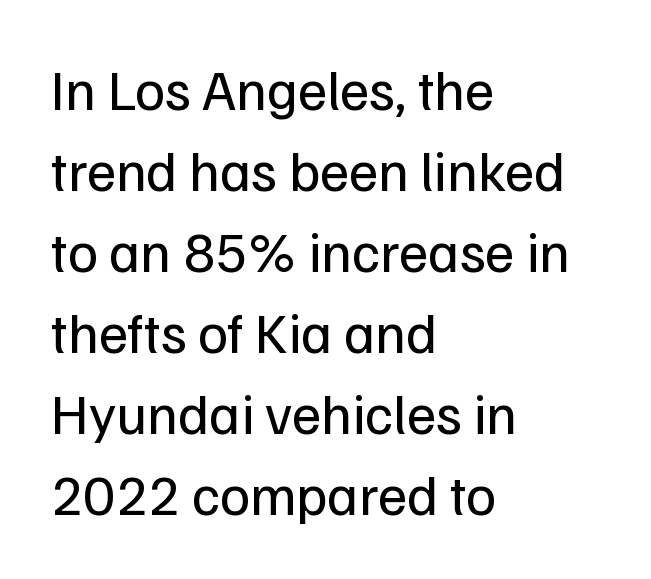
Q: Is the text bold? A: No.
Q: Is the text italic (slanted)? A: No, it is upright.
Q: Is the typeface a serif or a sans-serif typeface? A: Sans-serif.
Q: Is the text underlined? A: No.
Q: How is the paragraph aligned? A: Left-aligned.
Q: Is the spacing between letters normal or unusually wide? A: Normal.
Q: Is the spacing between lines tight, normal or loose? A: Normal.
Q: Width (condensed, normal, or wide)? A: Normal.
Q: Stroke contrast? A: Low.
Q: x-height? A: Medium.
Q: Monospaced? A: No.
